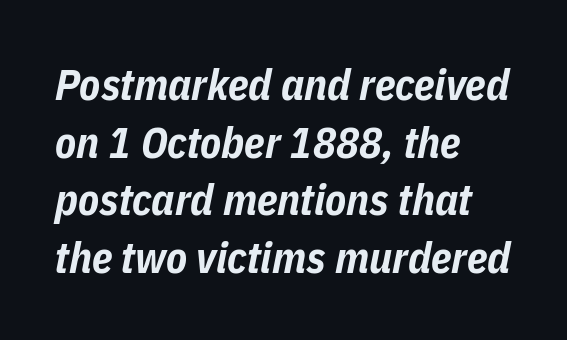
{"italic": "yes", "lean": "right", "slant_degrees": 11, "bold": "yes", "weight": "bold", "width": "condensed", "stroke_contrast": "low", "x_height": "medium", "monospaced": "no", "underline": "no", "align": "left", "line_spacing": "normal", "line_spacing_ratio": 1.34, "letter_spacing": "normal", "letter_spacing_em": 0.0, "glyph_px": 43}
